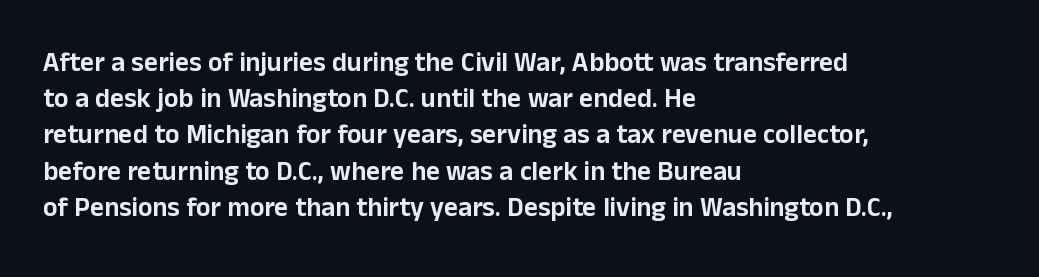
The image shows 27 px text type, upright; set left-aligned, normal line spacing (1.34x), normal letter spacing, not underlined.
